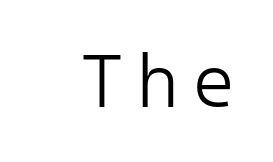
{"serif": "no", "italic": "no", "bold": "no", "weight": "light", "width": "normal", "stroke_contrast": "low", "x_height": "medium", "monospaced": "yes", "underline": "no", "glyph_px": 75}
